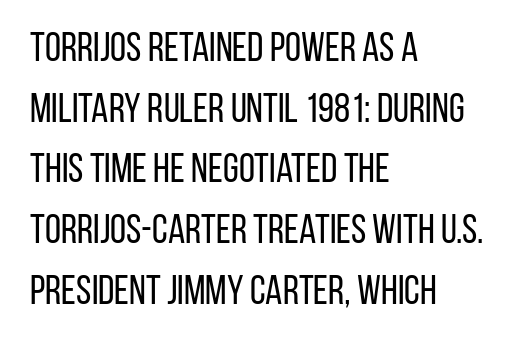
The image shows 41 px regular-weight, condensed sans-serif type, upright; set left-aligned, normal line spacing (1.48x), normal letter spacing, not underlined; low stroke contrast and a large x-height.
